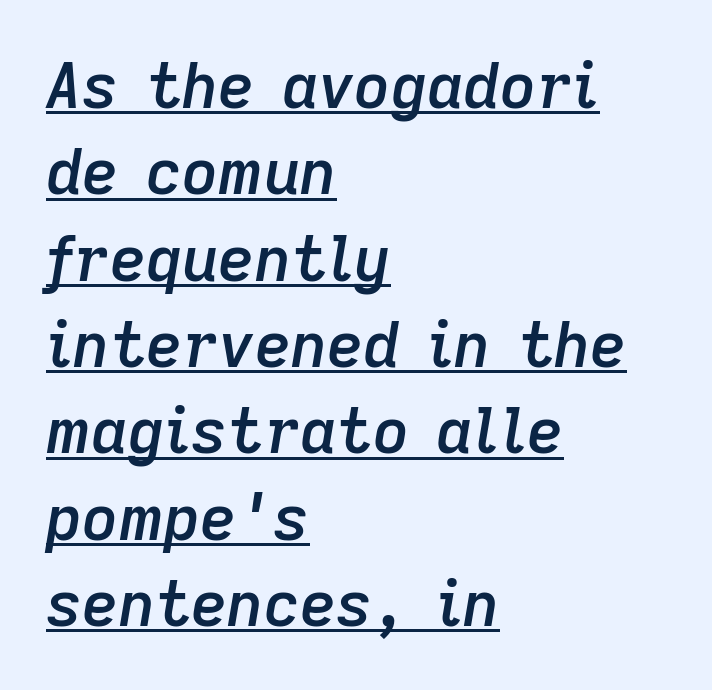
{"italic": "yes", "lean": "right", "slant_degrees": 9, "bold": "semi", "weight": "semibold", "width": "normal", "stroke_contrast": "low", "x_height": "medium", "monospaced": "no", "underline": "yes", "align": "left", "line_spacing": "normal", "line_spacing_ratio": 1.37, "letter_spacing": "normal", "letter_spacing_em": 0.0, "glyph_px": 63}
